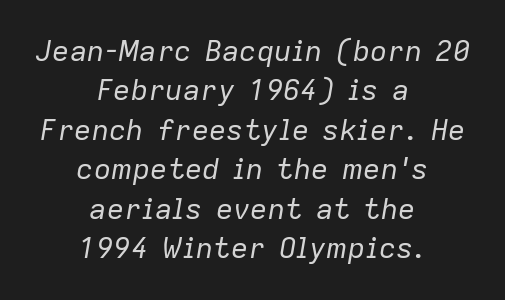
{"italic": "yes", "lean": "right", "slant_degrees": 9, "bold": "no", "weight": "regular", "width": "normal", "stroke_contrast": "low", "x_height": "medium", "monospaced": "no", "underline": "no", "align": "center", "line_spacing": "normal", "line_spacing_ratio": 1.36, "letter_spacing": "normal", "letter_spacing_em": 0.0, "glyph_px": 29}
